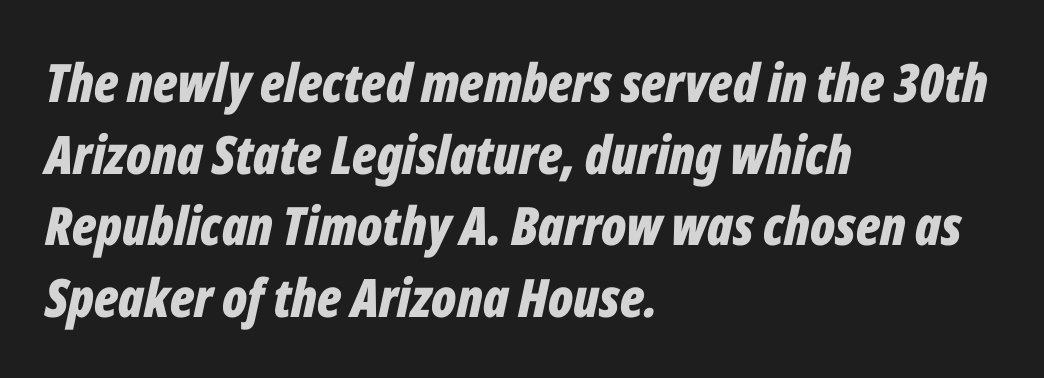
The image shows 53 px bold, condensed type, italic (leaning right); set left-aligned, normal line spacing (1.35x), normal letter spacing, not underlined; low stroke contrast and a medium x-height.
